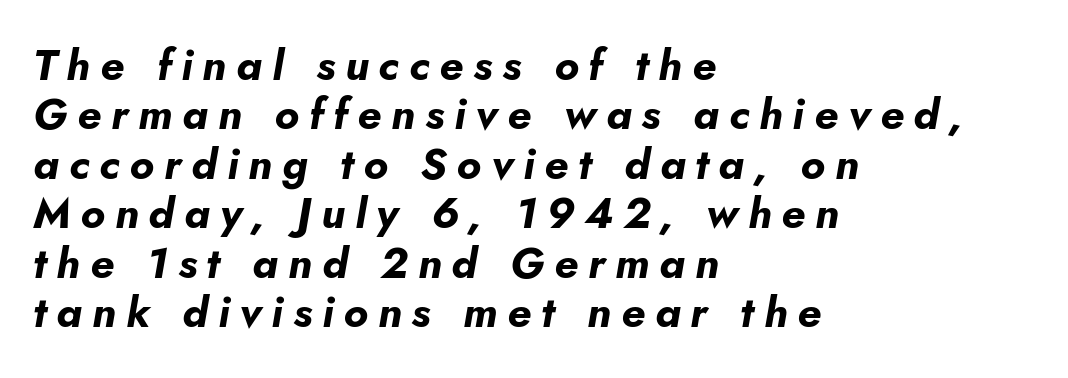
This sample trades vertical openness for compactness between lines. Inter-character spacing is expanded well beyond the font's built-in metrics. Each glyph is drawn with heavy, bold strokes. Style check: oblique. These lines are rendered in a variable-pitch font. Each line starts at the same left margin while the right side varies.
